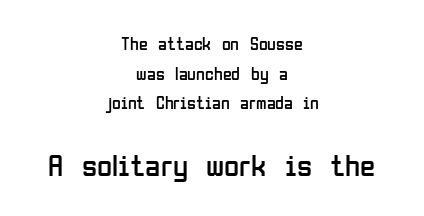
{"serif": "no", "italic": "no", "bold": "no", "weight": "regular", "width": "condensed", "stroke_contrast": "low", "x_height": "medium", "monospaced": "no", "underline": "no", "align": "center", "line_spacing": "normal", "line_spacing_ratio": 1.64, "letter_spacing": "normal", "letter_spacing_em": 0.0, "larger_block": "second", "size_ratio": 1.72, "glyph_px": 31}
